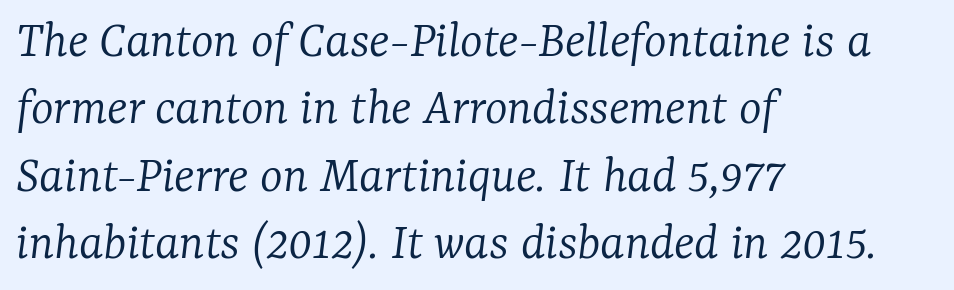
The words here are not underlined. The weight would be labelled regular, book, light, or lighter still. Glyph-to-glyph distance matches everyday printed text. The face used here is proportionally spaced, like ordinary book or web type. Reading down the column, the eye jumps a familiar distance to each next line.
